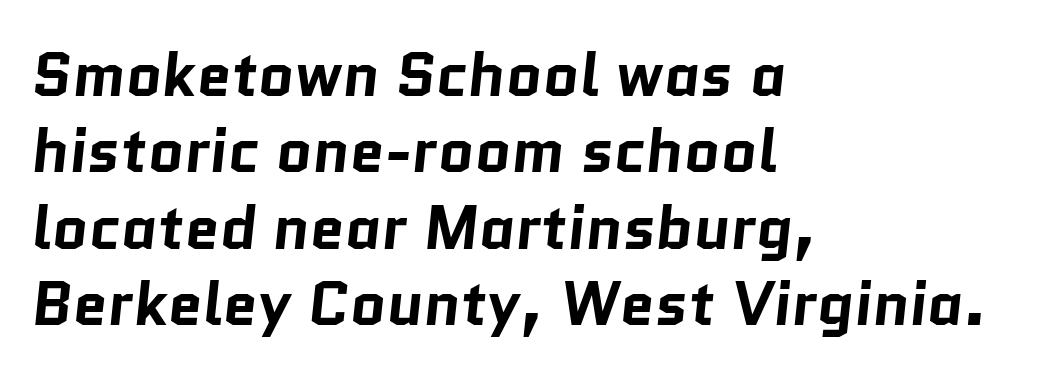
Q: Is the text bold? A: Yes.
Q: Is the typeface a serif or a sans-serif typeface? A: Sans-serif.
Q: Is the text underlined? A: No.
Q: How is the paragraph aligned? A: Left-aligned.
Q: Is the spacing between letters normal or unusually wide? A: Normal.
Q: Width (condensed, normal, or wide)? A: Normal.
Q: Stroke contrast? A: Low.
Q: x-height? A: Medium.
Q: Monospaced? A: No.
